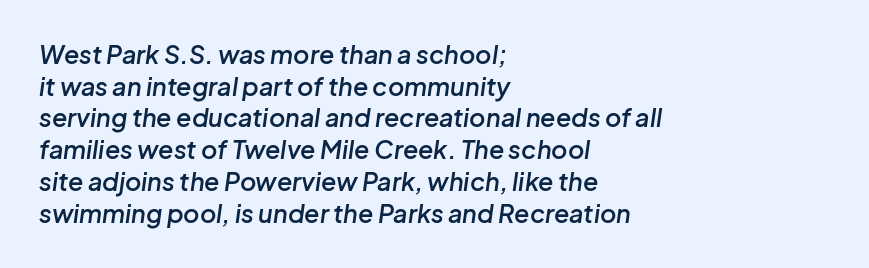
{"italic": "yes", "lean": "right", "slant_degrees": 8, "bold": "semi", "underline": "no", "align": "left", "line_spacing": "normal", "line_spacing_ratio": 1.27, "letter_spacing": "normal", "letter_spacing_em": 0.0, "glyph_px": 25}
